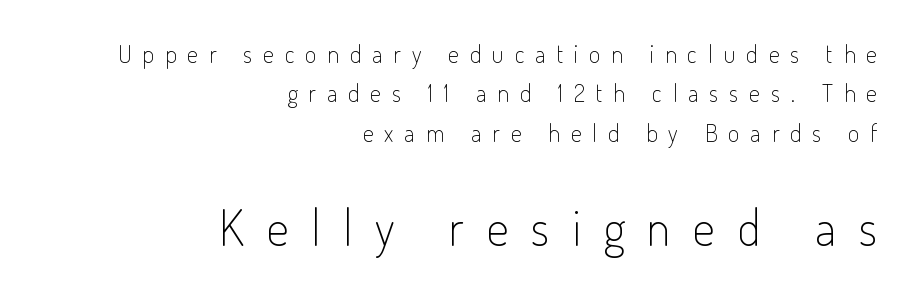
The image shows 49 px light, condensed sans-serif type, upright; set right-aligned, normal line spacing (1.64x), unusually wide letter spacing (+0.46 em), not underlined; the second (bottom) block is 2.04x larger; low stroke contrast and a small x-height.
